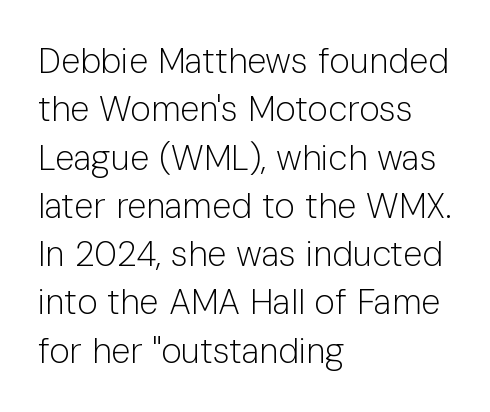
Q: Is the text bold? A: No.
Q: Is the text italic (slanted)? A: No, it is upright.
Q: Is the typeface a serif or a sans-serif typeface? A: Sans-serif.
Q: Is the text underlined? A: No.
Q: How is the paragraph aligned? A: Left-aligned.
Q: Is the spacing between letters normal or unusually wide? A: Normal.
Q: Is the spacing between lines tight, normal or loose? A: Normal.
Q: Width (condensed, normal, or wide)? A: Normal.
Q: Stroke contrast? A: Low.
Q: x-height? A: Medium.
Q: Monospaced? A: No.
